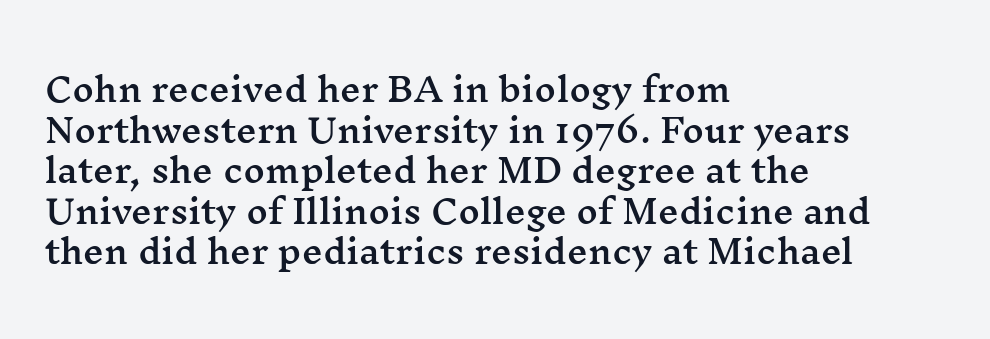
Underline: absent. The passage shown is typeset with a serif family. Spacing verdict: proportional, widths tailored to each character. The face used here is rendered with its standard letterfit. Casual observation: everything's shoved over to the left.
